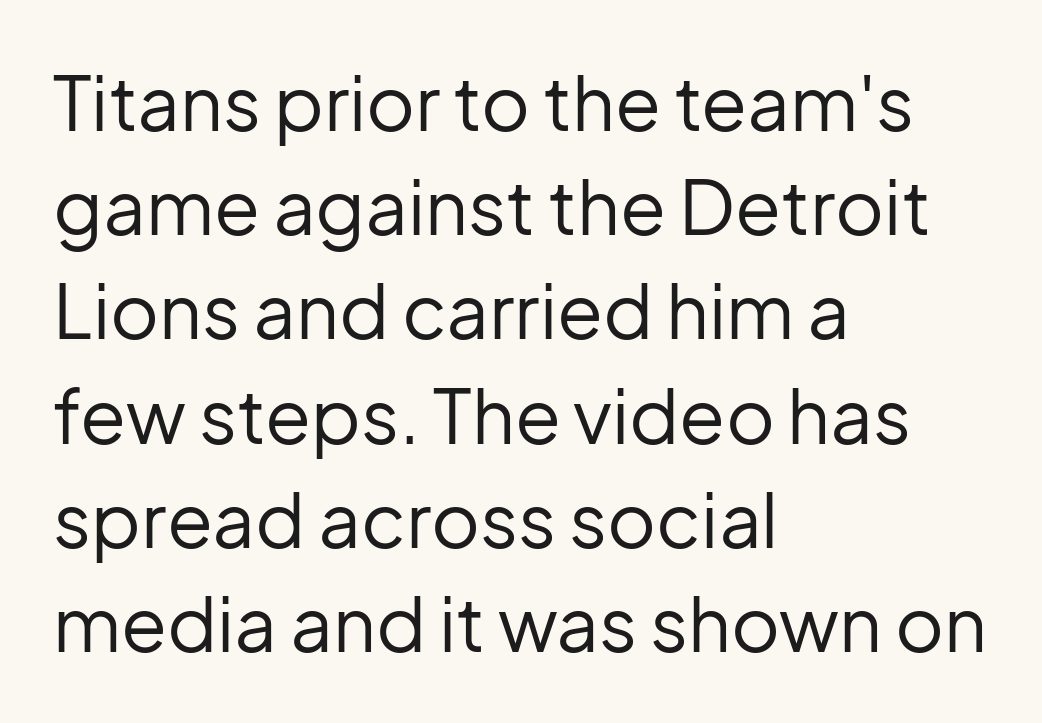
The image shows 75 px regular-weight sans-serif type, upright; set left-aligned, normal line spacing (1.39x), normal letter spacing, not underlined; low stroke contrast and a medium x-height.
